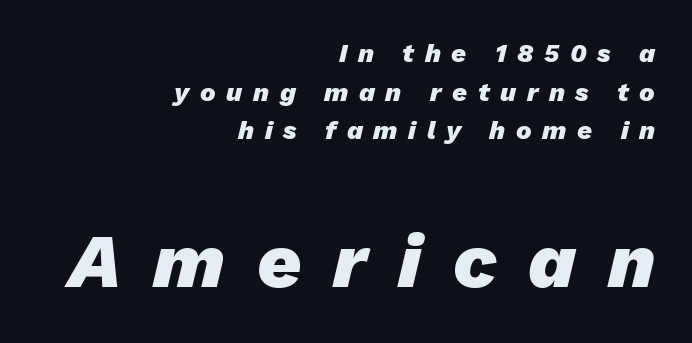
Q: Is the text bold? A: Yes.
Q: Is the text italic (slanted)? A: Yes, it leans right by about 13 degrees.
Q: Is the text underlined? A: No.
Q: How is the paragraph aligned? A: Right-aligned.
Q: Is the spacing between letters normal or unusually wide? A: Unusually wide.
Q: Is the spacing between lines tight, normal or loose? A: Normal.
Q: Which block of text is set in a larger size, the first (top) or the second (bottom)? A: The second (bottom) one.
Q: Width (condensed, normal, or wide)? A: Normal.
Q: Stroke contrast? A: Low.
Q: x-height? A: Medium.
Q: Monospaced? A: No.
